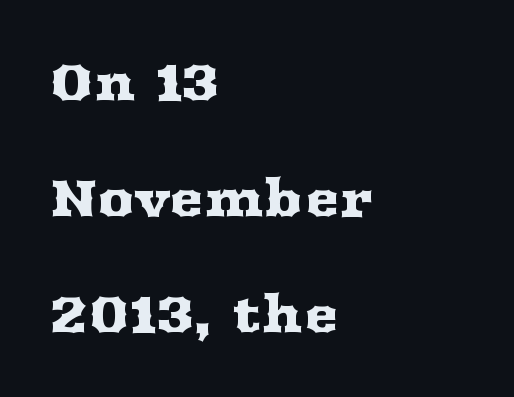
Q: Is the text italic (slanted)? A: No, it is upright.
Q: Is the typeface a serif or a sans-serif typeface? A: Serif.
Q: Is the text underlined? A: No.
Q: How is the paragraph aligned? A: Left-aligned.
Q: Is the spacing between letters normal or unusually wide? A: Normal.
Q: Is the spacing between lines tight, normal or loose? A: Loose.
Q: Width (condensed, normal, or wide)? A: Wide.
Q: Stroke contrast? A: Medium.
Q: x-height? A: Medium.
Q: Monospaced? A: No.
